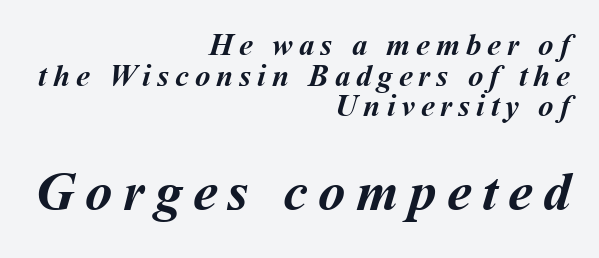
The image shows 55 px semibold type; set right-aligned, tight line spacing (0.99x), not underlined; the second (bottom) block is 1.77x larger; medium stroke contrast and a medium x-height.
